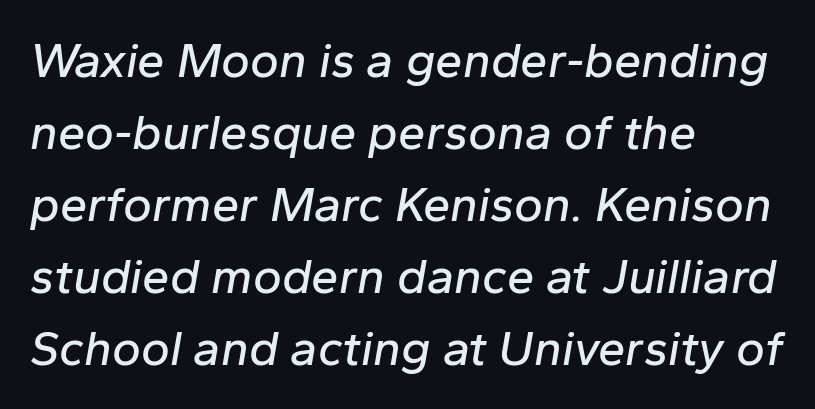
The image shows 49 px text type, italic (leaning right); set left-aligned, normal line spacing (1.47x), normal letter spacing, not underlined; low stroke contrast and a medium x-height.
